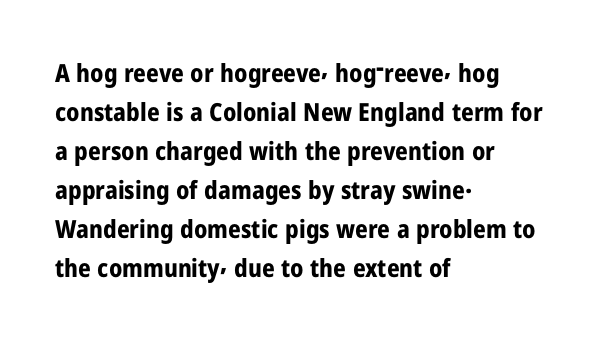
{"italic": "no", "bold": "yes", "underline": "no", "align": "left", "line_spacing": "normal", "line_spacing_ratio": 1.56, "letter_spacing": "normal", "letter_spacing_em": 0.0, "glyph_px": 25}
